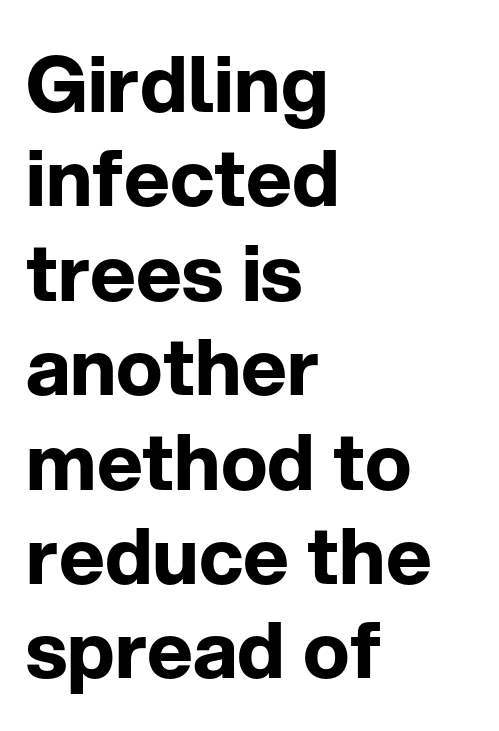
{"serif": "no", "italic": "no", "bold": "yes", "weight": "bold", "width": "normal", "stroke_contrast": "low", "x_height": "medium", "monospaced": "no", "underline": "no", "align": "left", "line_spacing_ratio": 1.21, "letter_spacing": "normal", "letter_spacing_em": 0.0, "glyph_px": 78}
